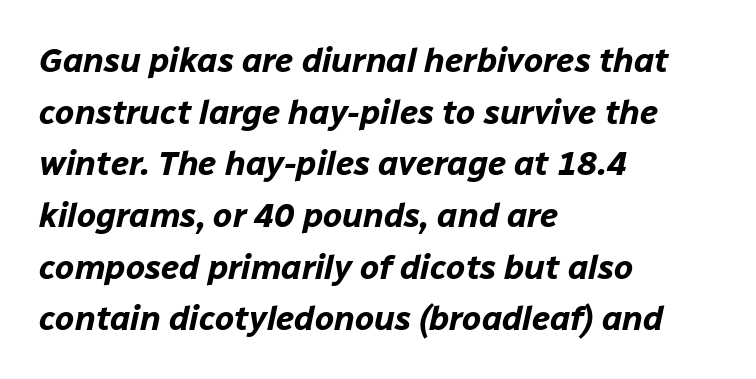
The image shows 34 px bold type, italic (leaning right); set left-aligned, normal line spacing (1.52x), normal letter spacing, not underlined; low stroke contrast and a medium x-height.
